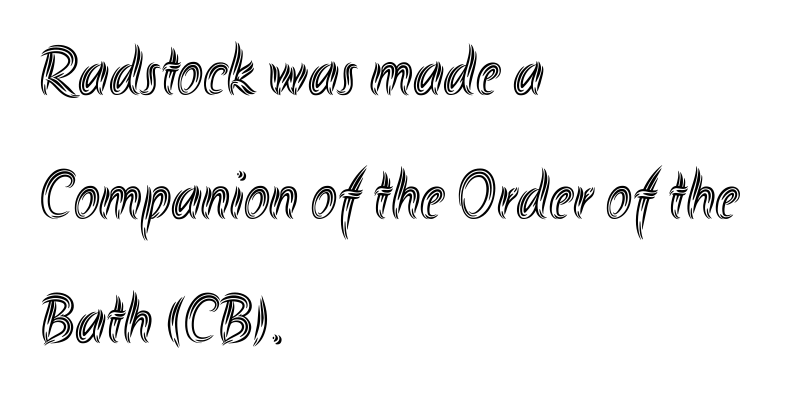
{"width": "condensed", "x_height": "small", "monospaced": "no", "underline": "no", "align": "left", "line_spacing_ratio": 1.8, "letter_spacing": "normal", "letter_spacing_em": 0.0, "glyph_px": 69}
